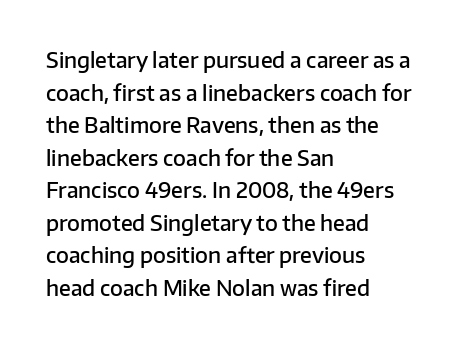
The image shows 21 px text type, upright; set left-aligned, normal line spacing (1.55x), normal letter spacing, not underlined.
